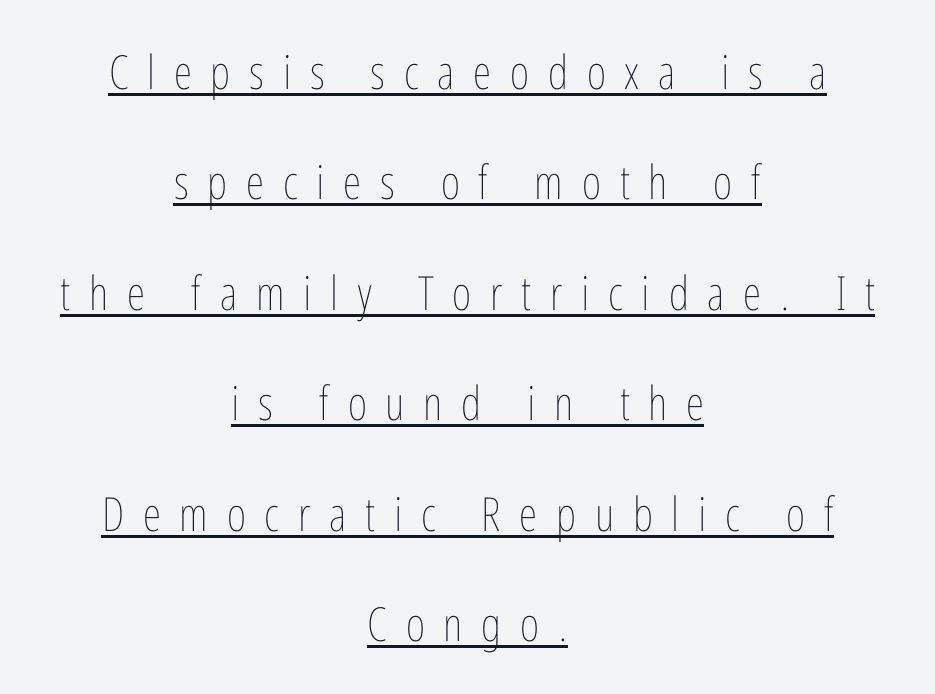
{"italic": "no", "bold": "no", "weight": "thin", "width": "condensed", "stroke_contrast": "low", "x_height": "medium", "monospaced": "no", "underline": "yes", "align": "center", "line_spacing": "loose", "line_spacing_ratio": 2.35, "letter_spacing": "wide", "letter_spacing_em": 0.4, "glyph_px": 47}
